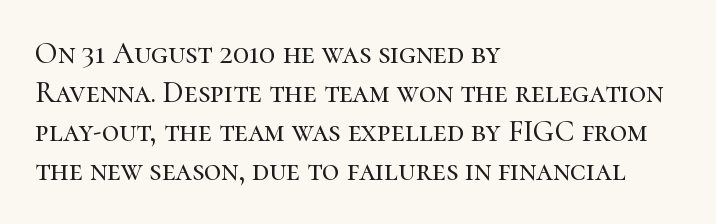
{"serif": "yes", "italic": "no", "width": "normal", "stroke_contrast": "high", "x_height": "medium", "monospaced": "no", "underline": "no", "align": "left", "line_spacing": "normal", "line_spacing_ratio": 1.3, "letter_spacing": "normal", "letter_spacing_em": 0.0, "glyph_px": 30}
